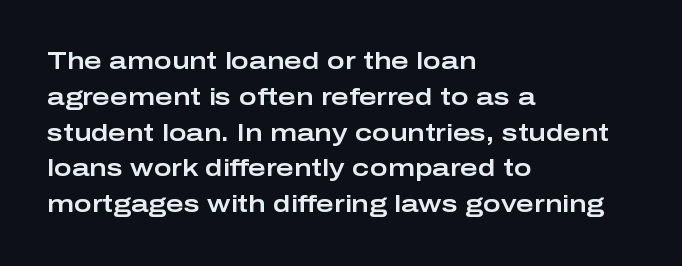
Q: Is the text italic (slanted)? A: No, it is upright.
Q: Is the text underlined? A: No.
Q: How is the paragraph aligned? A: Left-aligned.
Q: Is the spacing between letters normal or unusually wide? A: Normal.
Q: Is the spacing between lines tight, normal or loose? A: Normal.
